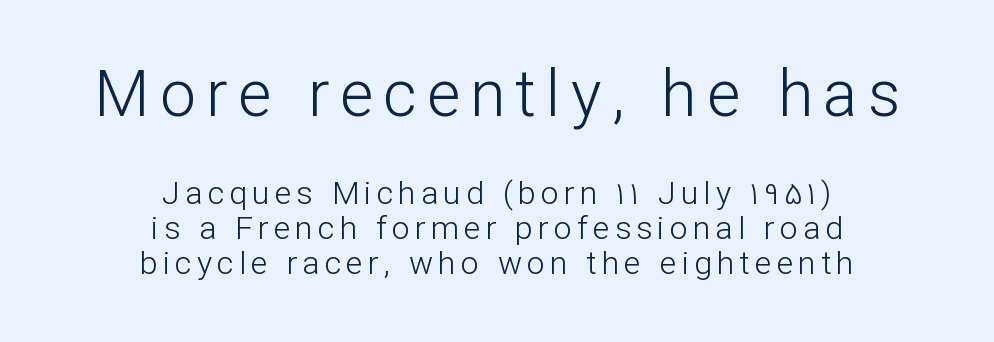
Q: Is the text bold? A: No.
Q: Is the text italic (slanted)? A: No, it is upright.
Q: Is the typeface a serif or a sans-serif typeface? A: Sans-serif.
Q: Is the text underlined? A: No.
Q: How is the paragraph aligned? A: Centered.
Q: Is the spacing between lines tight, normal or loose? A: Tight.
Q: Which block of text is set in a larger size, the first (top) or the second (bottom)? A: The first (top) one.
Q: Width (condensed, normal, or wide)? A: Normal.
Q: Stroke contrast? A: Low.
Q: x-height? A: Medium.
Q: Monospaced? A: No.
